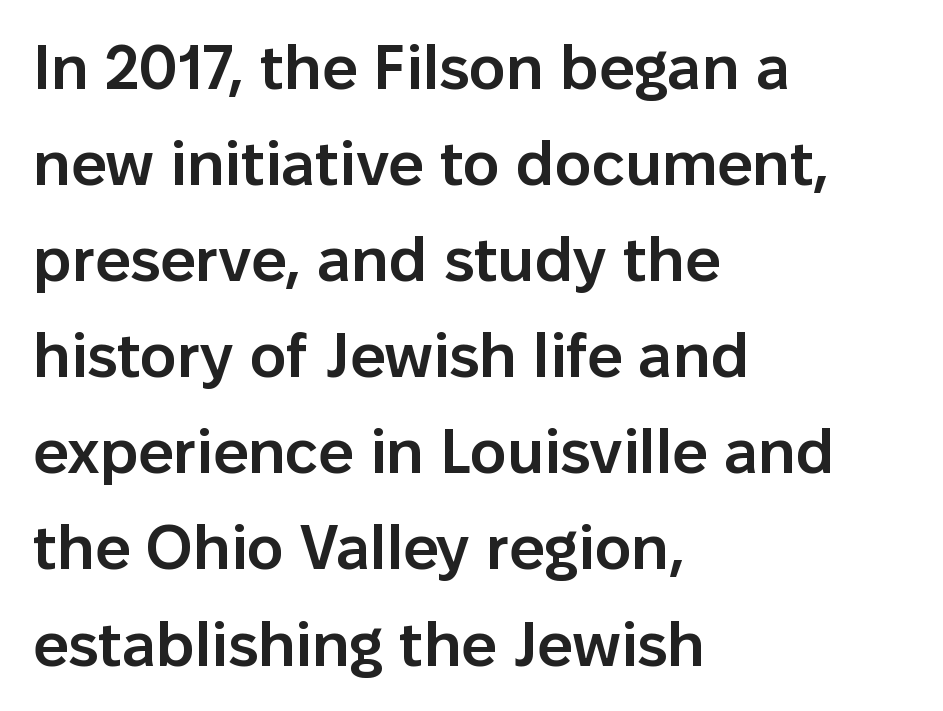
{"serif": "no", "italic": "no", "bold": "semi", "weight": "semibold", "width": "normal", "stroke_contrast": "low", "x_height": "medium", "monospaced": "no", "underline": "no", "align": "left", "line_spacing": "normal", "line_spacing_ratio": 1.55, "letter_spacing": "normal", "letter_spacing_em": 0.0, "glyph_px": 62}
